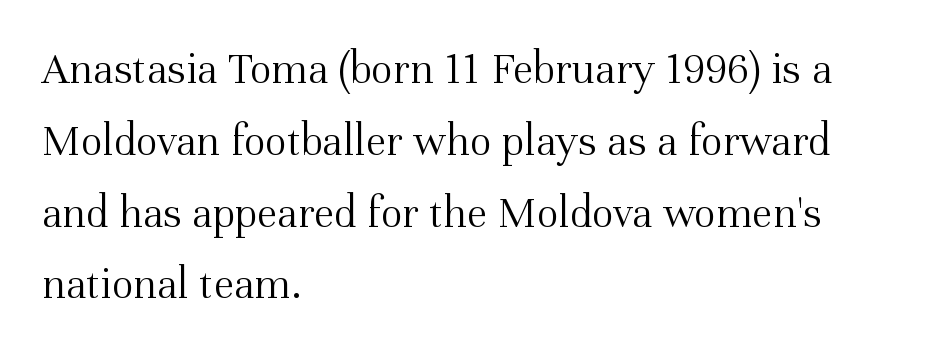
The image shows 46 px light serif type, upright; set left-aligned, normal line spacing (1.56x), normal letter spacing, not underlined; medium stroke contrast and a medium x-height.
